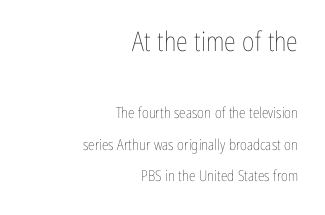
Q: Is the text bold? A: No.
Q: Is the text italic (slanted)? A: No, it is upright.
Q: Is the text underlined? A: No.
Q: How is the paragraph aligned? A: Right-aligned.
Q: Is the spacing between letters normal or unusually wide? A: Normal.
Q: Is the spacing between lines tight, normal or loose? A: Loose.
Q: Which block of text is set in a larger size, the first (top) or the second (bottom)? A: The first (top) one.
